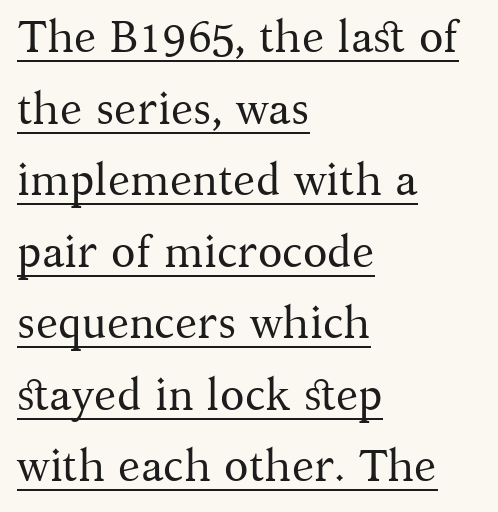
Q: Is the text bold? A: No.
Q: Is the text italic (slanted)? A: No, it is upright.
Q: Is the typeface a serif or a sans-serif typeface? A: Serif.
Q: Is the text underlined? A: Yes.
Q: How is the paragraph aligned? A: Left-aligned.
Q: Is the spacing between letters normal or unusually wide? A: Normal.
Q: Is the spacing between lines tight, normal or loose? A: Normal.
Q: Width (condensed, normal, or wide)? A: Normal.
Q: Stroke contrast? A: Medium.
Q: x-height? A: Medium.
Q: Monospaced? A: No.
